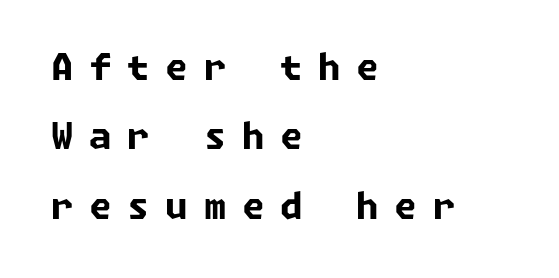
Whoever set this chose breathing room over compactness in the vertical rhythm. Line starts are locked; line ends wander. Is this a sans? Yes — the strokes have no serifs. Decoration check: the copy has no underline. Inter-character spacing is expanded well beyond the font's built-in metrics.
